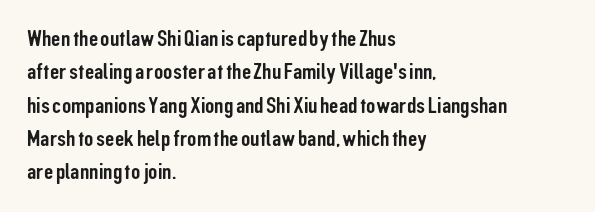
{"italic": "no", "underline": "no", "align": "left", "line_spacing": "normal", "line_spacing_ratio": 1.45, "letter_spacing": "normal", "letter_spacing_em": 0.0, "glyph_px": 23}
